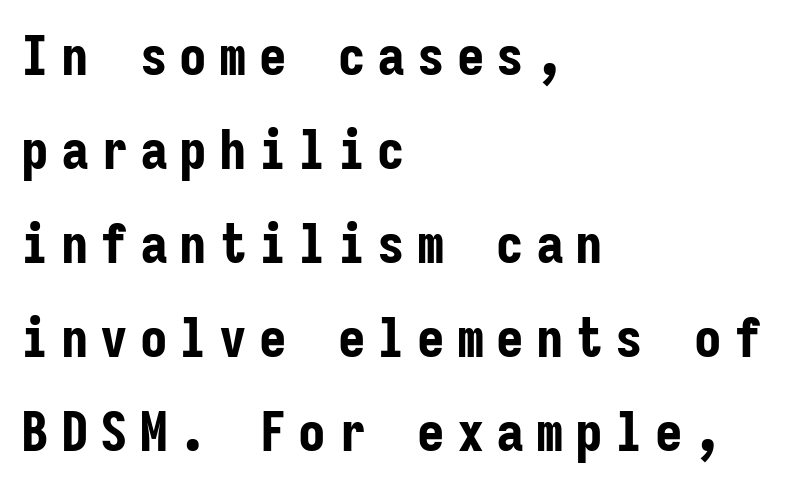
The image shows 55 px bold, condensed sans-serif type, upright, monospaced; set left-aligned, line spacing 1.71x, unusually wide letter spacing (+0.22 em), not underlined; low stroke contrast and a medium x-height.
